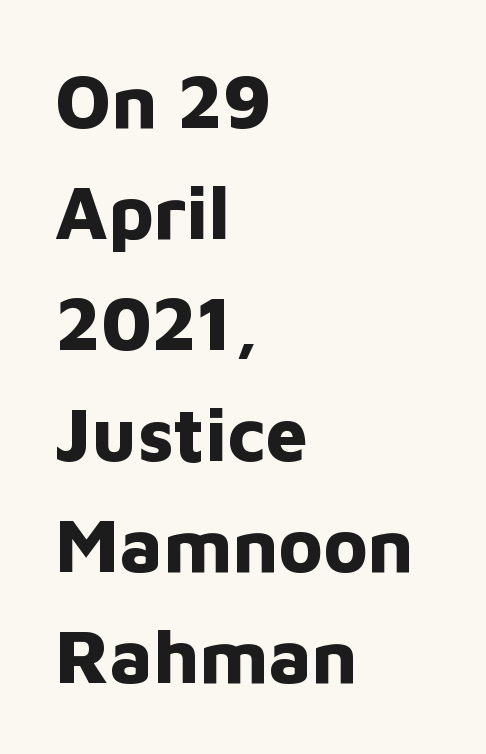
The type is set solid horizontally, with unmodified tracking. Rule under the text: the space is simply empty. Look at the stroke-to-counter ratio: heavy, a bold. Check where the strokes stop: nothing finishes them off — pure sans.
